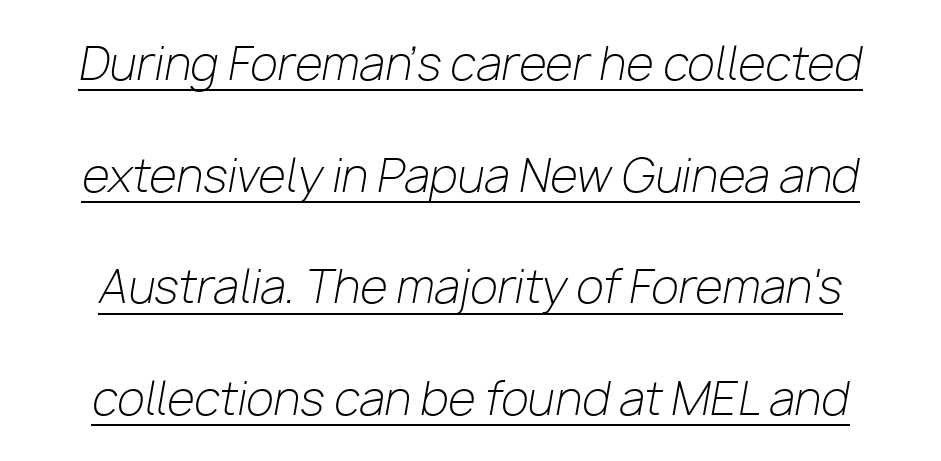
The image shows 45 px light type, italic (leaning right); set loose line spacing (2.48x), normal letter spacing, underlined; low stroke contrast and a medium x-height.
